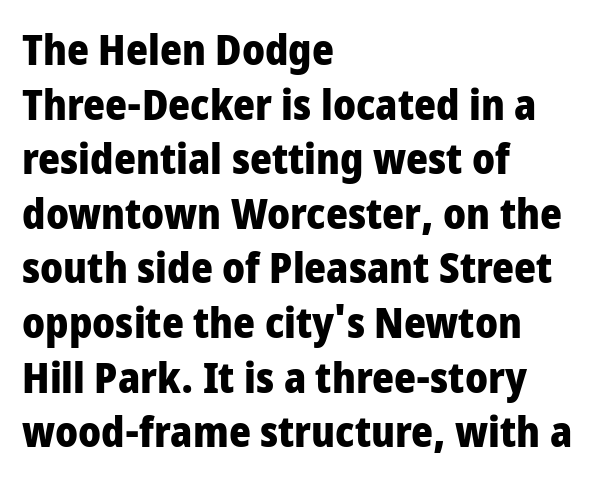
How are the letters spaced? Ordinarily, with no added tracking. Posture: straight, roman, zero tilt. The rendering uses natural spacing where letterforms have individual widths. Rows of type keep a routine distance in the vertical direction. Plain, unruled lines of type. Compared with an ordinary text face, these strokes are far heavier — a full bold.
